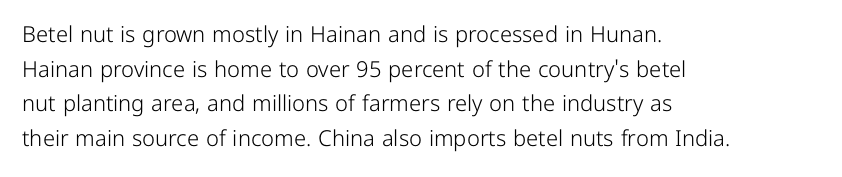
The image shows 22 px text type, upright; set left-aligned, normal line spacing (1.57x), normal letter spacing, not underlined.
